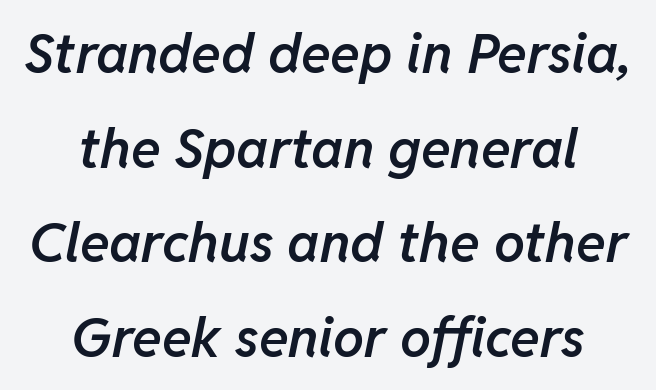
Character widths vary here, with narrow letters taking less room than wide ones. Any mark beneath the type? The region is blank. Does the copy run flush right? No — it is centered line by line. Compared with typical body copy, the letter spacing here is the same.
